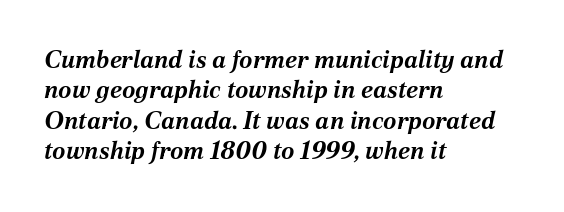
Q: Is the text bold? A: Yes.
Q: Is the text italic (slanted)? A: Yes, it leans right by about 12 degrees.
Q: Is the text underlined? A: No.
Q: How is the paragraph aligned? A: Left-aligned.
Q: Is the spacing between letters normal or unusually wide? A: Normal.
Q: Is the spacing between lines tight, normal or loose? A: Normal.
